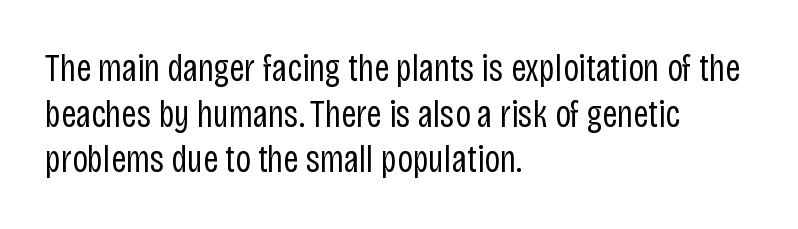
Q: Is the text bold? A: No.
Q: Is the text italic (slanted)? A: No, it is upright.
Q: Is the typeface a serif or a sans-serif typeface? A: Sans-serif.
Q: Is the text underlined? A: No.
Q: How is the paragraph aligned? A: Left-aligned.
Q: Is the spacing between letters normal or unusually wide? A: Normal.
Q: Width (condensed, normal, or wide)? A: Condensed.
Q: Stroke contrast? A: Low.
Q: x-height? A: Large.
Q: Monospaced? A: No.
